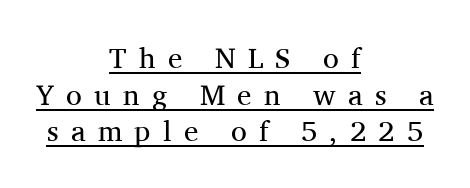
Q: Is the text bold? A: No.
Q: Is the text italic (slanted)? A: No, it is upright.
Q: Is the typeface a serif or a sans-serif typeface? A: Serif.
Q: Is the text underlined? A: Yes.
Q: How is the paragraph aligned? A: Centered.
Q: Is the spacing between letters normal or unusually wide? A: Unusually wide.
Q: Is the spacing between lines tight, normal or loose? A: Normal.
Q: Width (condensed, normal, or wide)? A: Normal.
Q: Stroke contrast? A: Medium.
Q: x-height? A: Medium.
Q: Monospaced? A: No.
